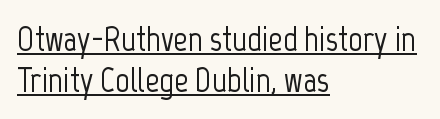
Varying glyph widths throughout — classic text-font behaviour. You can see a thin bar hugging the bottom of the glyphs. The letters sit at their default tracking, neither squeezed nor spread. A classic flush-left, rag-right setting is used for this passage. The letters carry no serifs — their stems end cleanly without finishing strokes.
